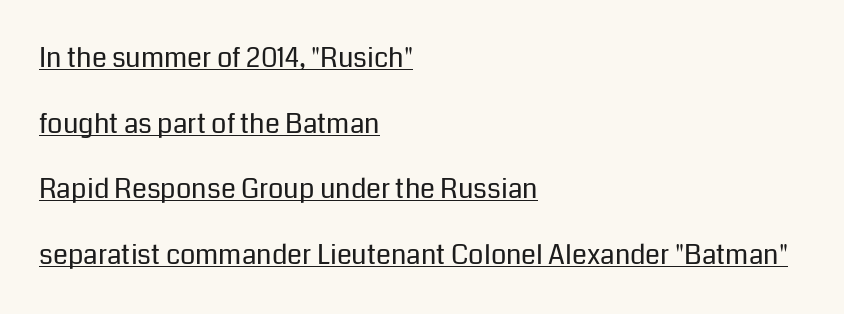
The image shows 27 px text type, upright; set left-aligned, loose line spacing (2.43x), normal letter spacing, underlined.
